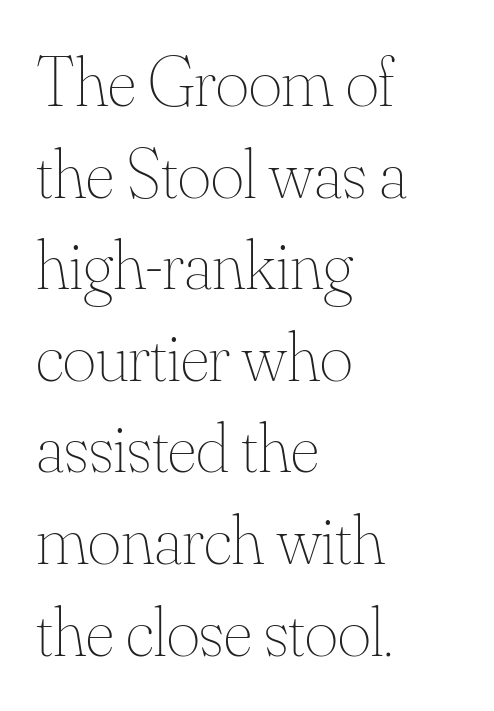
The image shows 71 px thin type, upright; set left-aligned, normal line spacing (1.29x), normal letter spacing, not underlined; medium stroke contrast and a small x-height.
